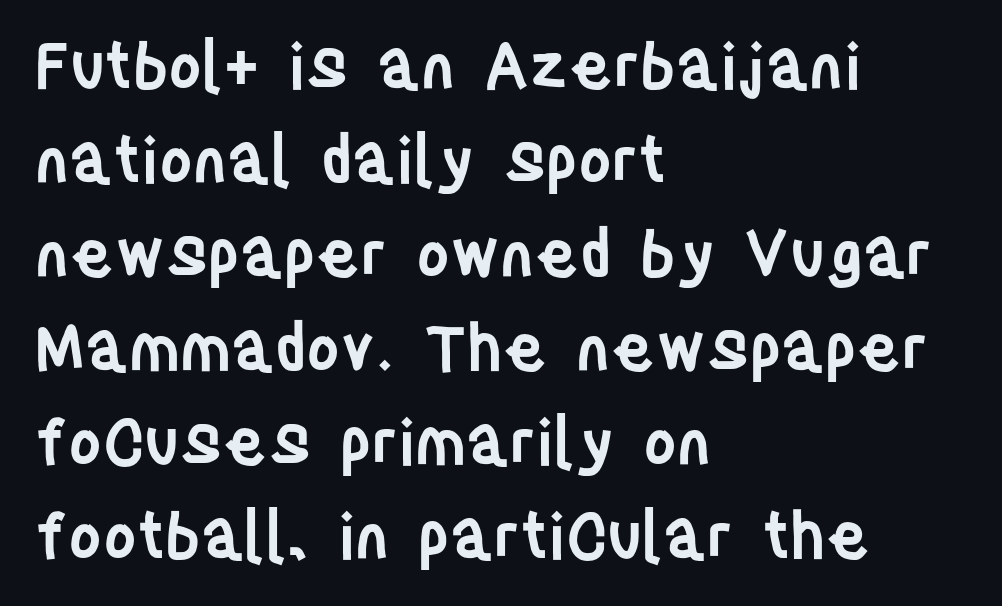
On the weight axis this lands at semibold, roughly 600. Characters remain perfectly vertical along every line. The specimen omits any rule beneath the text block's lines. Does the copy run flush right? No — it runs flush left. Is the letter spacing exaggerated? No — it looks like the ordinary default.
